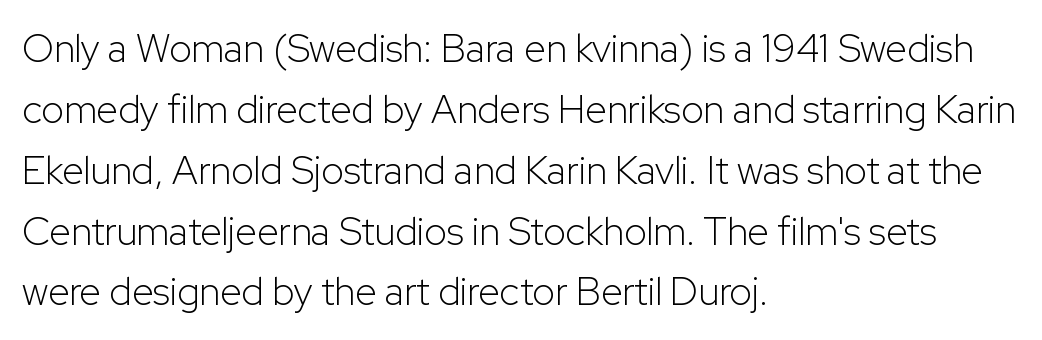
The image shows 39 px light sans-serif type, upright; set left-aligned, normal line spacing (1.56x), normal letter spacing, not underlined; low stroke contrast and a medium x-height.
